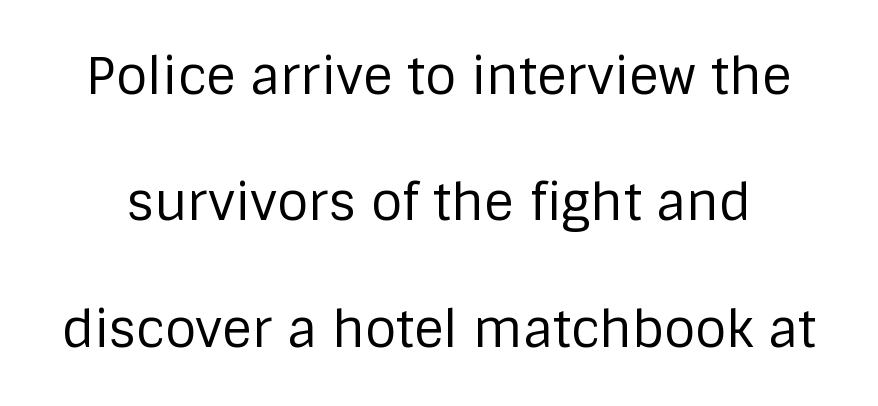
The image shows 51 px regular-weight sans-serif type, upright; set loose line spacing (2.48x), normal letter spacing, not underlined; low stroke contrast and a large x-height.
